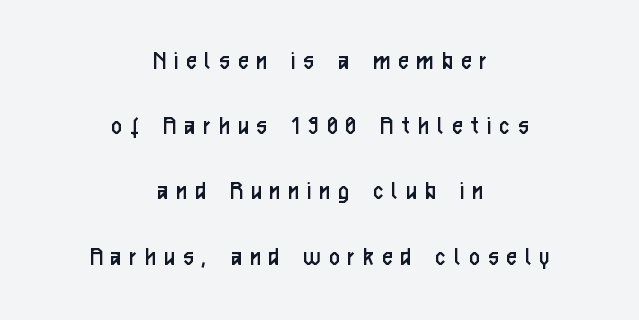
The image shows 28 px regular-weight, condensed sans-serif type, upright; set centered, loose line spacing (2.33x), unusually wide letter spacing (+0.31 em), not underlined; low stroke contrast and a medium x-height.
